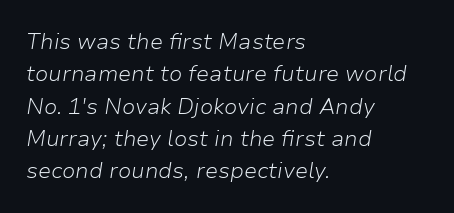
The image shows 22 px text type, italic (leaning right); set left-aligned, normal line spacing (1.47x), normal letter spacing, not underlined.
